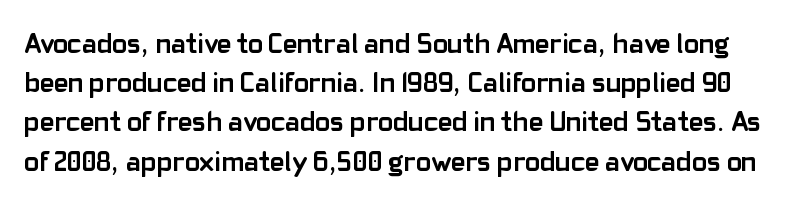
Q: Is the text bold? A: Yes.
Q: Is the text italic (slanted)? A: No, it is upright.
Q: Is the typeface a serif or a sans-serif typeface? A: Sans-serif.
Q: Is the text underlined? A: No.
Q: Is the spacing between letters normal or unusually wide? A: Normal.
Q: Is the spacing between lines tight, normal or loose? A: Normal.
Q: Width (condensed, normal, or wide)? A: Normal.
Q: Stroke contrast? A: Low.
Q: x-height? A: Medium.
Q: Monospaced? A: No.
